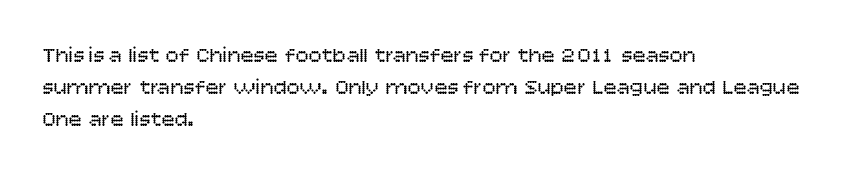
The image shows 22 px text type, upright; set left-aligned, normal line spacing (1.46x), normal letter spacing, not underlined.
